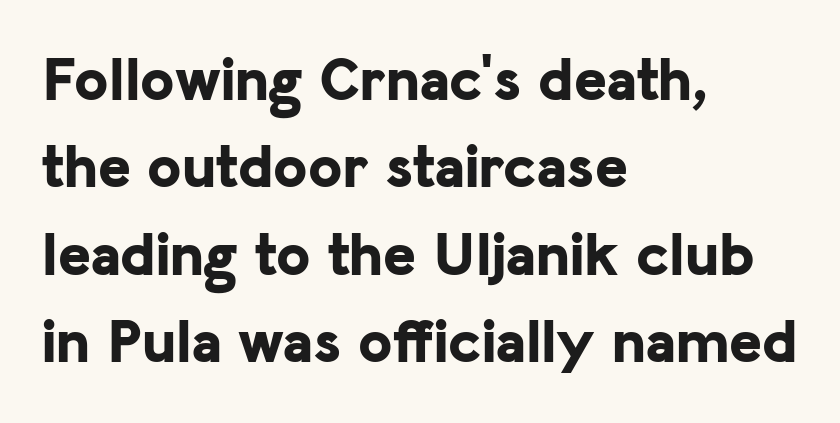
One glance says typical: line gaps are just what's usual. Italic? Not at all — the glyphs are vertical. The rendering uses natural spacing where letterforms have individual widths. Descenders hang freely into open space. Nope, no serifs anywhere on these letters. Letter spacing: default.
